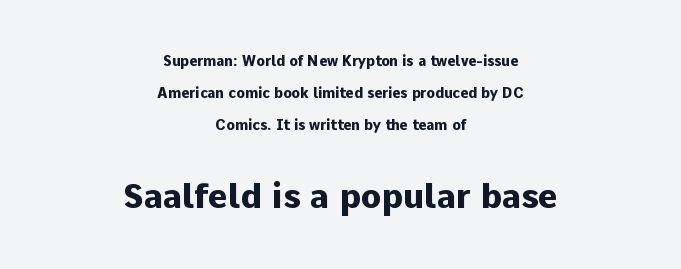
{"serif": "no", "italic": "no", "bold": "yes", "weight": "heavy", "width": "normal", "stroke_contrast": "low", "x_height": "medium", "monospaced": "no", "underline": "no", "align": "center", "line_spacing": "loose", "line_spacing_ratio": 2.28, "letter_spacing": "normal", "letter_spacing_em": 0.0, "larger_block": "second", "size_ratio": 2.43, "glyph_px": 34}
